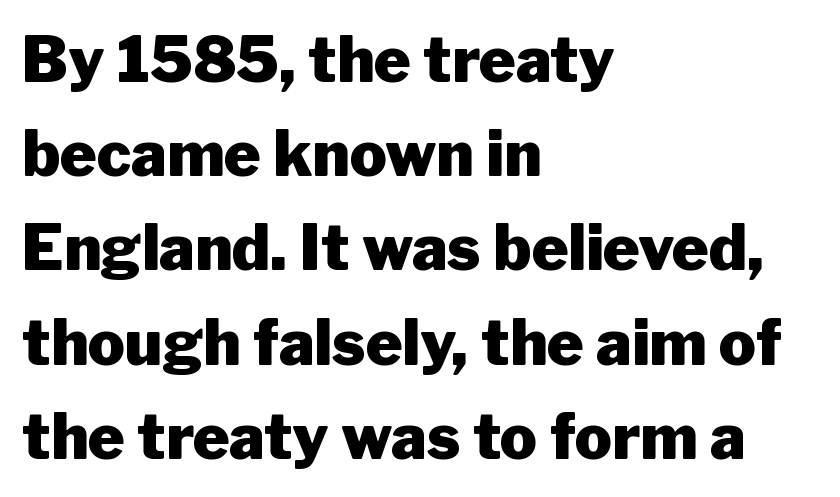
{"serif": "no", "italic": "no", "bold": "yes", "weight": "heavy", "width": "normal", "stroke_contrast": "low", "x_height": "medium", "monospaced": "no", "underline": "no", "align": "left", "line_spacing": "normal", "line_spacing_ratio": 1.52, "letter_spacing": "normal", "letter_spacing_em": 0.0, "glyph_px": 62}
